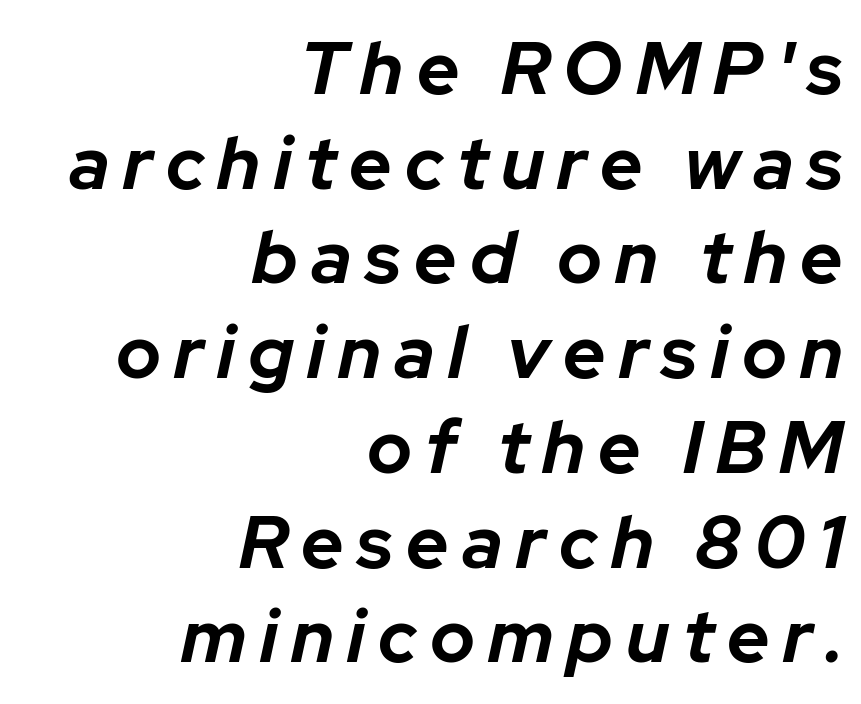
{"italic": "yes", "lean": "right", "slant_degrees": 12, "bold": "yes", "weight": "bold", "width": "normal", "stroke_contrast": "low", "x_height": "medium", "monospaced": "no", "underline": "no", "align": "right", "line_spacing": "normal", "line_spacing_ratio": 1.28, "glyph_px": 74}
